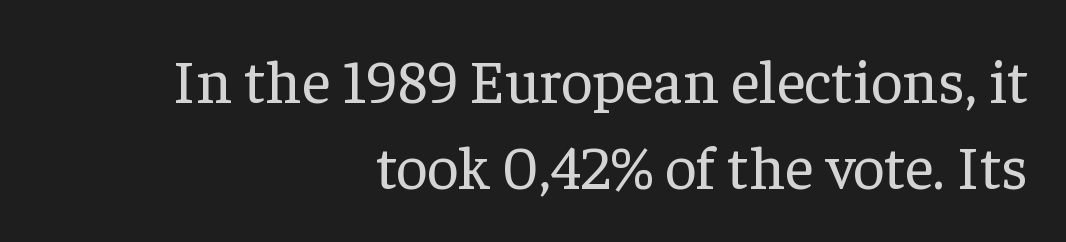
{"serif": "yes", "italic": "no", "bold": "no", "weight": "regular", "width": "normal", "stroke_contrast": "low", "x_height": "medium", "monospaced": "no", "underline": "no", "align": "right", "line_spacing": "normal", "line_spacing_ratio": 1.39, "letter_spacing": "normal", "letter_spacing_em": 0.0, "glyph_px": 62}
